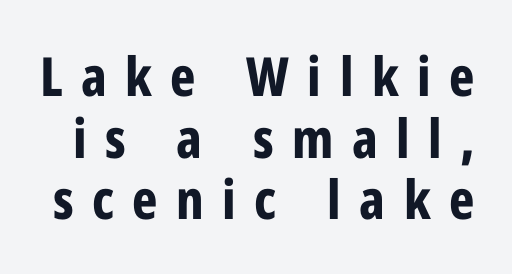
The image shows 54 px bold, condensed sans-serif type, upright; set tight line spacing (1.14x), unusually wide letter spacing (+0.34 em), not underlined; low stroke contrast and a medium x-height.
